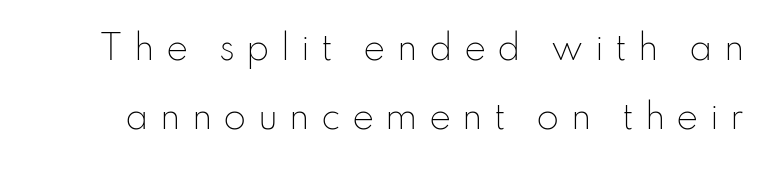
The axis of the letterforms is exactly vertical. The line texture is sparse and dotted thanks to wide tracking. To sum up the face: it is a sans, with no serifs. The weight tops out at a normal text grade.
